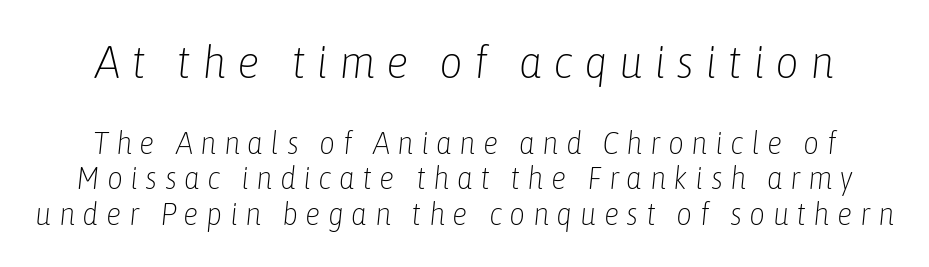
The image shows 46 px light, condensed type, italic (leaning right); set tight line spacing (1.15x), unusually wide letter spacing (+0.24 em), not underlined; the first (top) block is 1.48x larger; low stroke contrast and a medium x-height.
